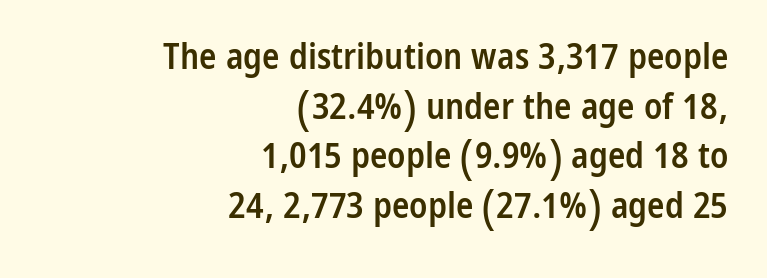
It's the straight-up-and-down kind of type. A somewhat darkened texture: the type is semibold rather than bold. Is this a sans? Yes — the strokes have no serifs. Character widths vary here, with narrow letters taking less room than wide ones. Horizontal alignment here is rightward, an uncommon choice for prose.
